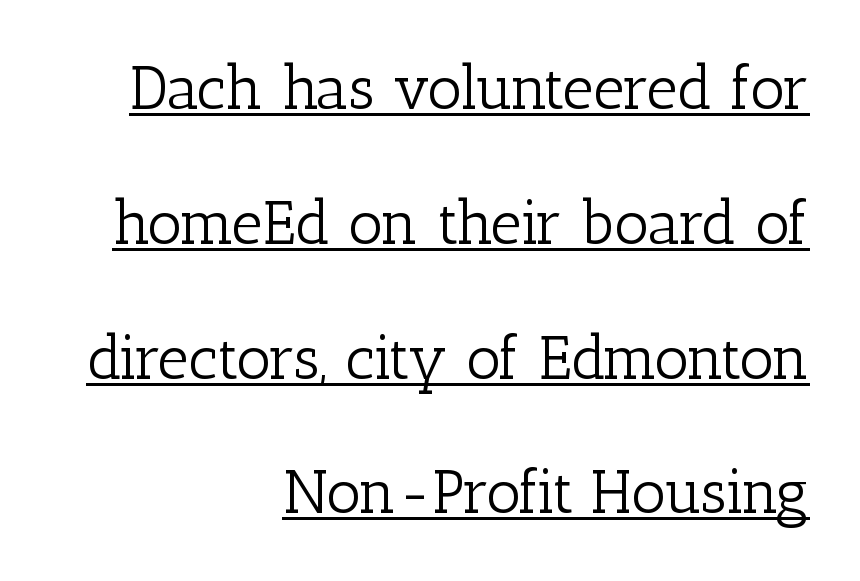
Q: Is the text bold? A: No.
Q: Is the text italic (slanted)? A: No, it is upright.
Q: Is the typeface a serif or a sans-serif typeface? A: Serif.
Q: Is the text underlined? A: Yes.
Q: How is the paragraph aligned? A: Right-aligned.
Q: Is the spacing between letters normal or unusually wide? A: Normal.
Q: Is the spacing between lines tight, normal or loose? A: Loose.
Q: Width (condensed, normal, or wide)? A: Normal.
Q: Stroke contrast? A: Low.
Q: x-height? A: Medium.
Q: Monospaced? A: No.
